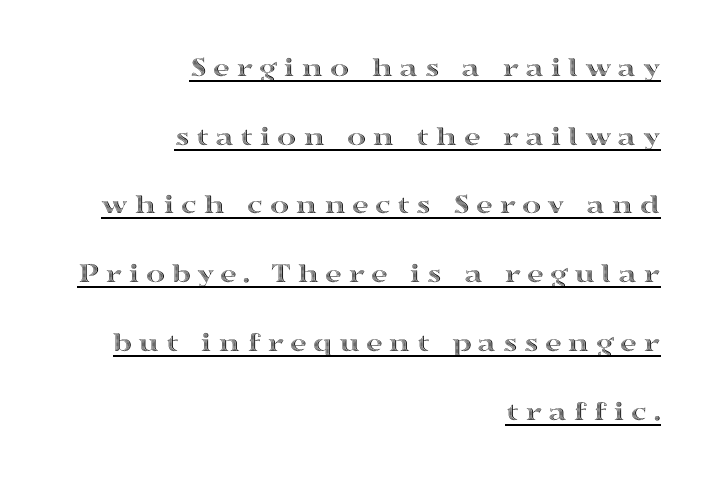
{"italic": "no", "width": "wide", "x_height": "medium", "monospaced": "no", "underline": "yes", "align": "right", "line_spacing": "loose", "line_spacing_ratio": 2.37, "letter_spacing": "wide", "letter_spacing_em": 0.21, "glyph_px": 29}
